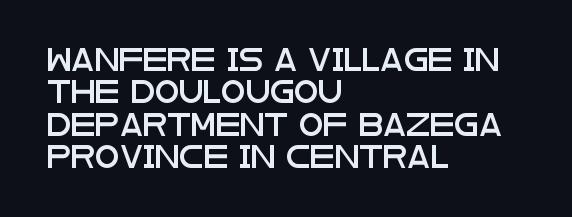
The image shows 22 px text type, upright; set left-aligned, normal line spacing (1.47x), normal letter spacing, not underlined.
